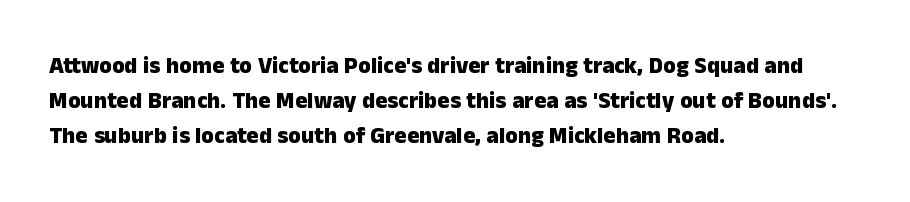
Q: Is the text bold? A: Yes.
Q: Is the text italic (slanted)? A: No, it is upright.
Q: Is the text underlined? A: No.
Q: How is the paragraph aligned? A: Left-aligned.
Q: Is the spacing between letters normal or unusually wide? A: Normal.
Q: Is the spacing between lines tight, normal or loose? A: Normal.
